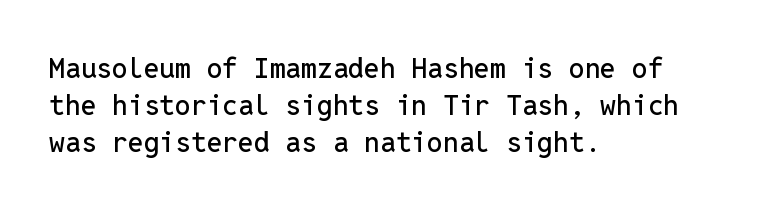
Q: Is the text italic (slanted)? A: No, it is upright.
Q: Is the typeface a serif or a sans-serif typeface? A: Sans-serif.
Q: Is the text underlined? A: No.
Q: How is the paragraph aligned? A: Left-aligned.
Q: Is the spacing between letters normal or unusually wide? A: Normal.
Q: Is the spacing between lines tight, normal or loose? A: Normal.
Q: Width (condensed, normal, or wide)? A: Normal.
Q: Stroke contrast? A: Low.
Q: x-height? A: Medium.
Q: Monospaced? A: Yes.
